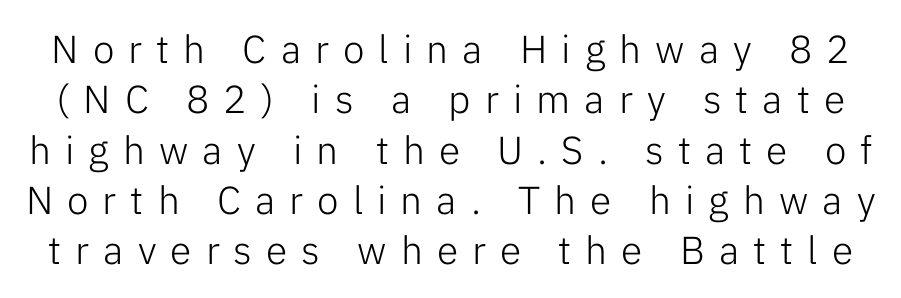
The image shows 39 px light sans-serif type, upright; set normal line spacing (1.29x), unusually wide letter spacing (+0.36 em), not underlined; low stroke contrast and a medium x-height.
